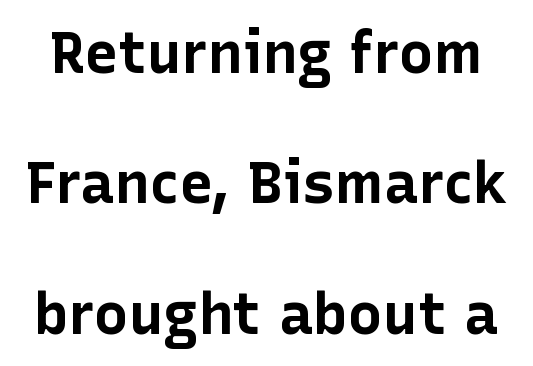
The image shows 58 px bold sans-serif type, upright; set loose line spacing (2.25x), normal letter spacing, not underlined; low stroke contrast and a medium x-height.
